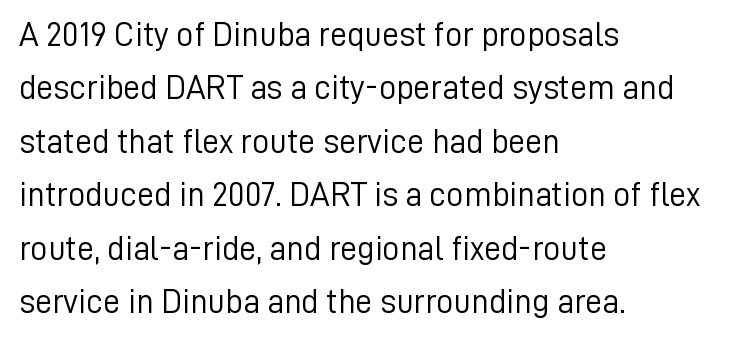
Q: Is the text bold? A: No.
Q: Is the text italic (slanted)? A: No, it is upright.
Q: Is the typeface a serif or a sans-serif typeface? A: Sans-serif.
Q: Is the text underlined? A: No.
Q: How is the paragraph aligned? A: Left-aligned.
Q: Is the spacing between letters normal or unusually wide? A: Normal.
Q: Is the spacing between lines tight, normal or loose? A: Normal.
Q: Width (condensed, normal, or wide)? A: Normal.
Q: Stroke contrast? A: Low.
Q: x-height? A: Medium.
Q: Monospaced? A: No.
